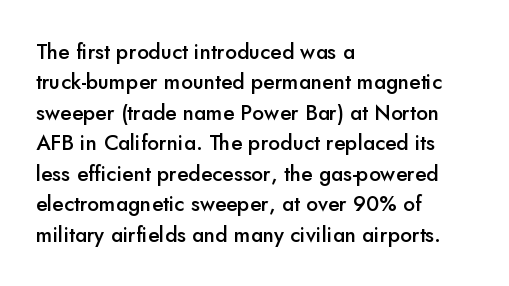
{"italic": "no", "bold": "semi", "underline": "no", "align": "left", "line_spacing": "normal", "line_spacing_ratio": 1.45, "letter_spacing": "normal", "letter_spacing_em": 0.0, "glyph_px": 21}
